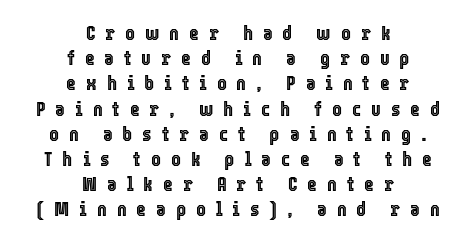
Q: Is the text italic (slanted)? A: No, it is upright.
Q: Is the text underlined? A: No.
Q: How is the paragraph aligned? A: Centered.
Q: Is the spacing between letters normal or unusually wide? A: Unusually wide.
